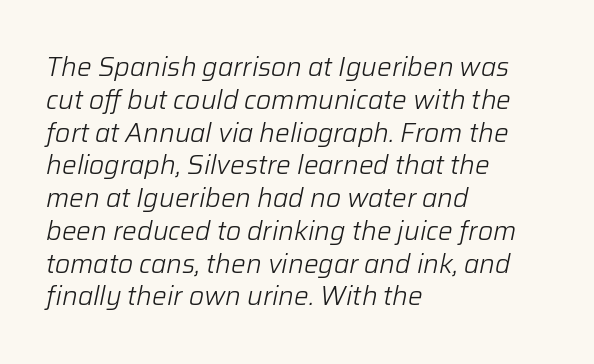
The image shows 26 px text type, italic (leaning right); set left-aligned, normal line spacing (1.26x), normal letter spacing, not underlined.
